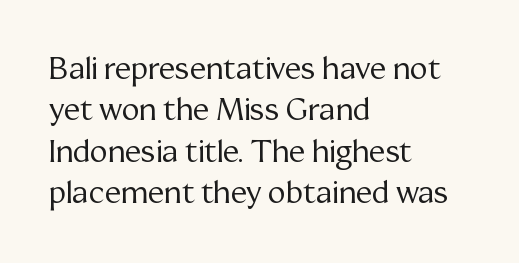
The image shows 30 px regular-weight serif type, upright; set left-aligned, normal line spacing (1.38x), normal letter spacing, not underlined; medium stroke contrast and a medium x-height.
